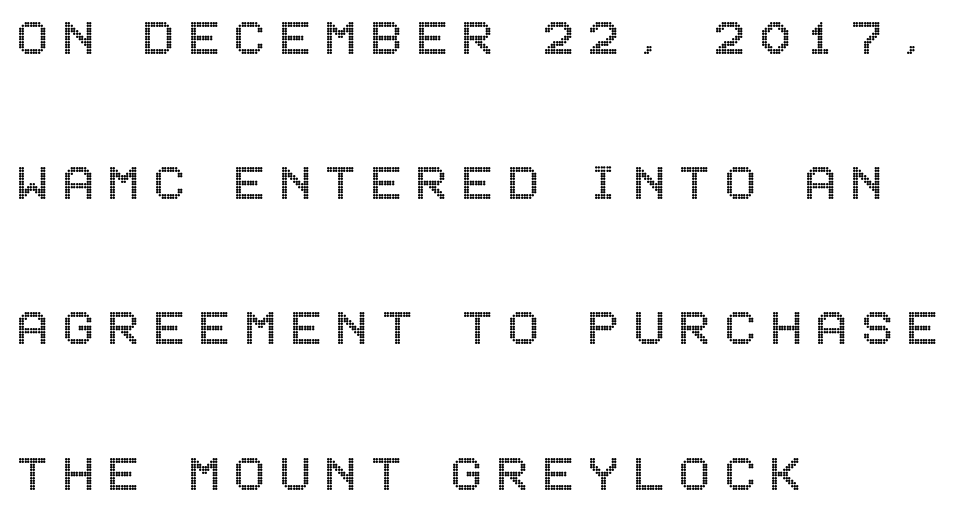
Q: Is the text italic (slanted)? A: No, it is upright.
Q: Is the text underlined? A: No.
Q: How is the paragraph aligned? A: Left-aligned.
Q: Is the spacing between letters normal or unusually wide? A: Unusually wide.
Q: Is the spacing between lines tight, normal or loose? A: Loose.
Q: Width (condensed, normal, or wide)? A: Condensed.
Q: x-height? A: Large.
